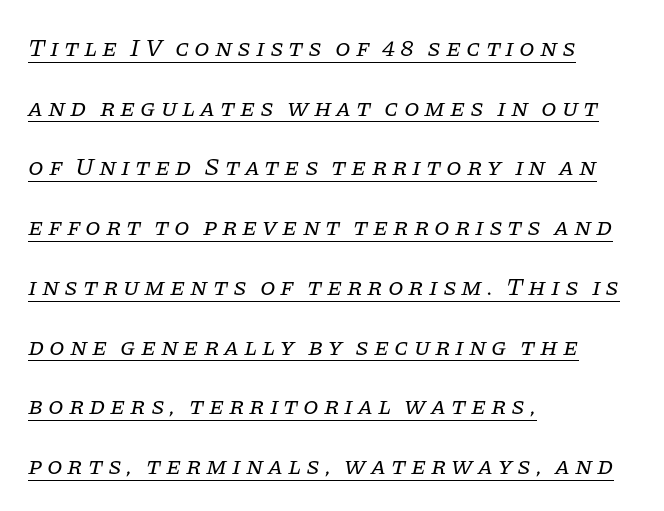
{"italic": "yes", "lean": "right", "slant_degrees": 11, "bold": "no", "underline": "yes", "align": "left", "line_spacing": "loose", "line_spacing_ratio": 2.39, "glyph_px": 25}
